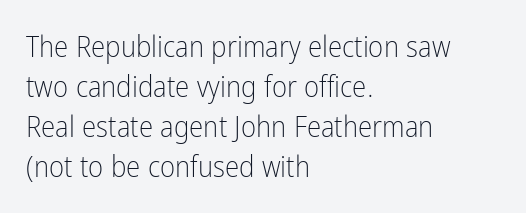
Q: Is the text bold? A: No.
Q: Is the text italic (slanted)? A: No, it is upright.
Q: Is the typeface a serif or a sans-serif typeface? A: Sans-serif.
Q: Is the text underlined? A: No.
Q: How is the paragraph aligned? A: Left-aligned.
Q: Is the spacing between letters normal or unusually wide? A: Normal.
Q: Is the spacing between lines tight, normal or loose? A: Normal.
Q: Width (condensed, normal, or wide)? A: Condensed.
Q: Stroke contrast? A: Low.
Q: x-height? A: Medium.
Q: Monospaced? A: No.
